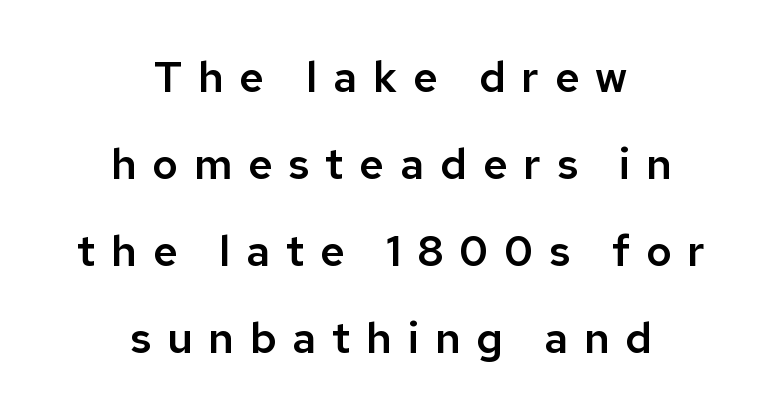
Descender tails drop into unmarked territory. Nope, not italic — everything's standing straight. Serifs: no, the terminals of the letterforms are clean. Here the designer chose a conventional face with non-uniform glyph widths. Look at the tracking — it's clearly loosened, letters drifting apart. Leftover space on each line is divided equally before and after the words.
